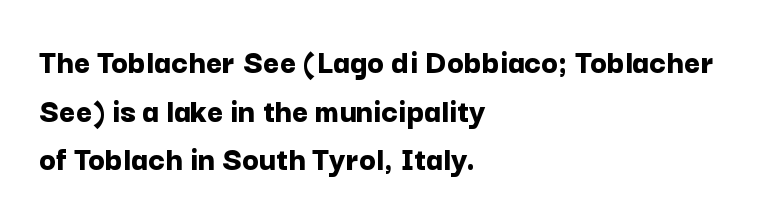
The image shows 35 px bold sans-serif type, upright; set left-aligned, normal line spacing (1.39x), normal letter spacing, not underlined; low stroke contrast and a medium x-height.
